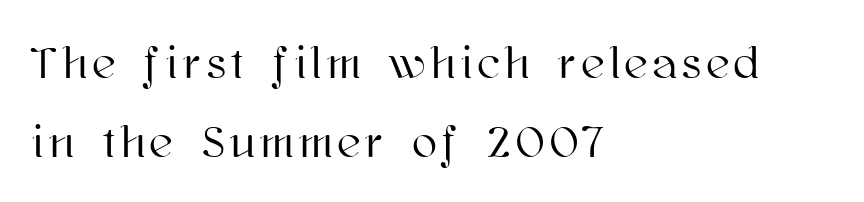
The image shows 45 px text type, upright; set left-aligned, line spacing 1.76x, not underlined; high stroke contrast and a medium x-height.
